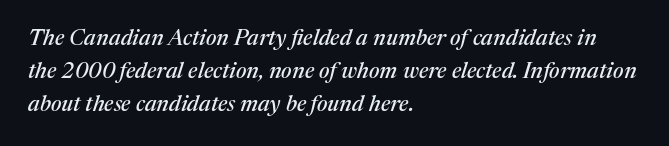
Q: Is the text italic (slanted)? A: Yes, it leans right by about 17 degrees.
Q: Is the text underlined? A: No.
Q: How is the paragraph aligned? A: Left-aligned.
Q: Is the spacing between letters normal or unusually wide? A: Normal.
Q: Is the spacing between lines tight, normal or loose? A: Normal.
